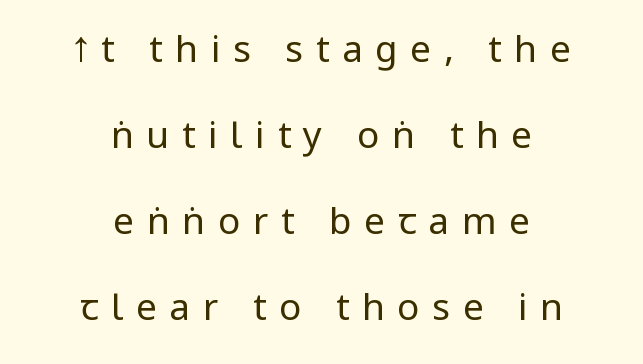
Q: Is the text bold? A: No.
Q: Is the text italic (slanted)? A: No, it is upright.
Q: Is the typeface a serif or a sans-serif typeface? A: Sans-serif.
Q: Is the text underlined? A: No.
Q: How is the paragraph aligned? A: Centered.
Q: Is the spacing between letters normal or unusually wide? A: Unusually wide.
Q: Is the spacing between lines tight, normal or loose? A: Loose.
Q: Width (condensed, normal, or wide)? A: Condensed.
Q: Stroke contrast? A: Low.
Q: x-height? A: Large.
Q: Monospaced? A: No.
